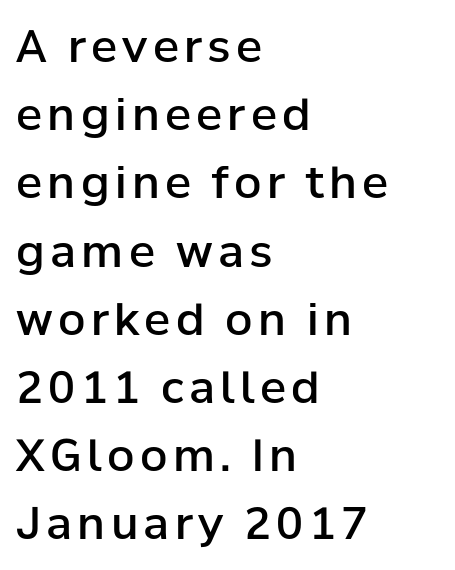
The image shows 44 px semibold sans-serif type, upright; set left-aligned, normal line spacing (1.55x), not underlined; low stroke contrast and a medium x-height.
